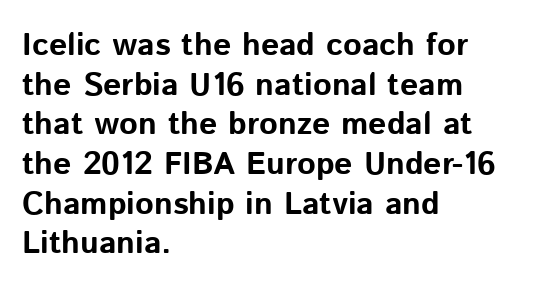
The rendering keeps characters at their native spacing. The characters display no serif detailing; their extremities are plain. The paragraph shown leans on its left margin. The font's upright variant was chosen for this text. Every letter is thick-stroked: bold, no question. Character widths vary here, with narrow letters taking less room than wide ones.
